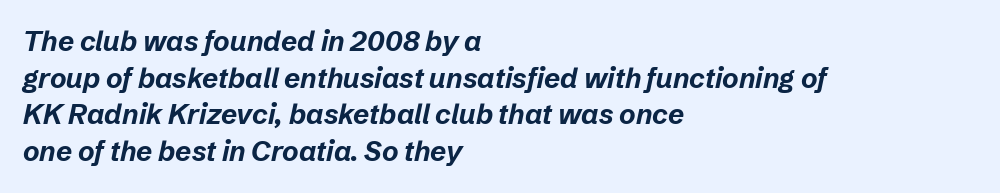
The image shows 28 px bold type, italic (leaning right); set left-aligned, normal line spacing (1.31x), normal letter spacing, not underlined; low stroke contrast and a medium x-height.
